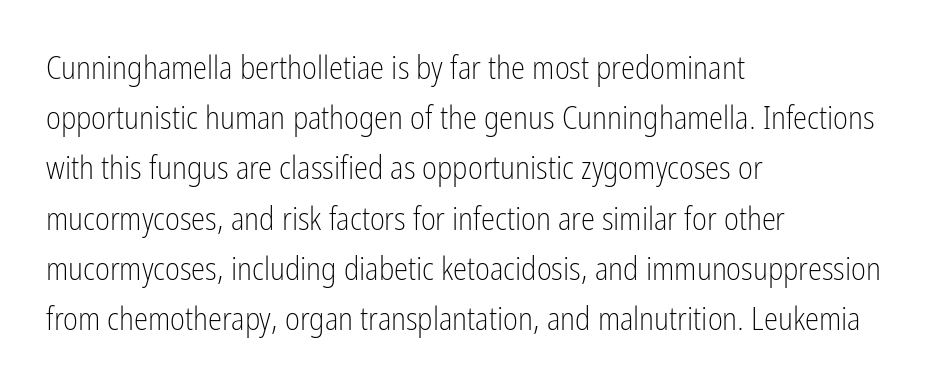
The lettering holds an erect, upright posture throughout. No extra tracking has been applied to these lines. The passage shown stacks its lines at a standard gap. The letters advance in unequal steps, a hallmark of proportional type. The specimen omits any rule beneath the text block's lines.
